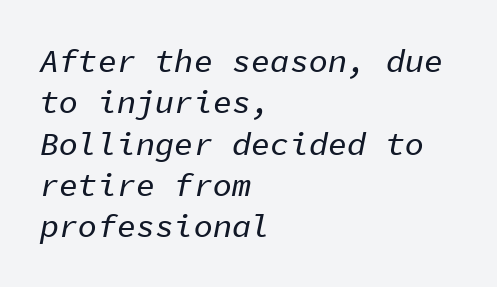
The image shows 32 px text type, italic (leaning right), monospaced; set left-aligned, normal line spacing (1.29x), normal letter spacing, not underlined; low stroke contrast and a medium x-height.
